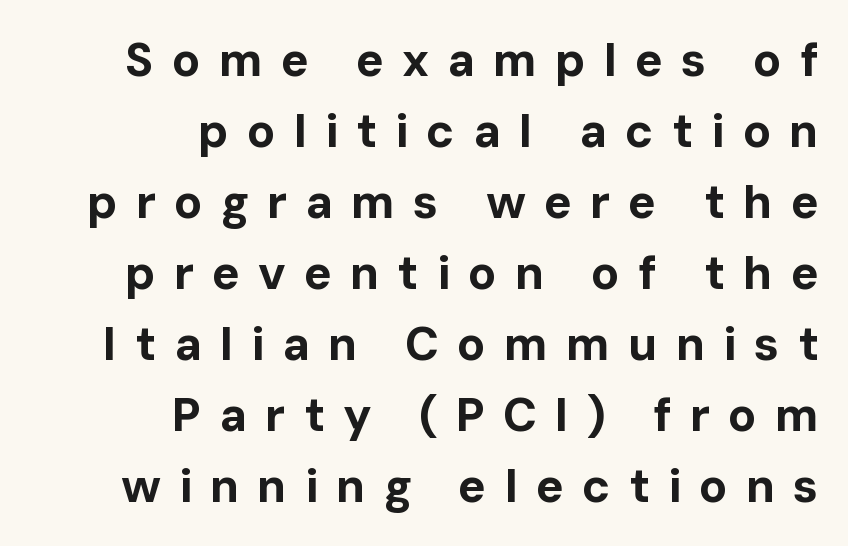
The letters stand straight up with perfectly vertical stems. Each word looks stretched out because of the extra space between its letters. Type without underlining. The rendering uses natural spacing where letterforms have individual widths. Heavy-handed strokes throughout: this text is bold. Horizontal bands of white between lines are of average thickness.
